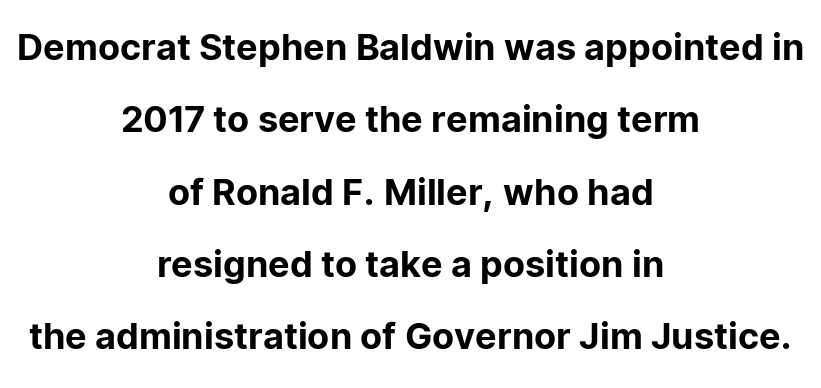
The image shows 36 px sans-serif type, upright; set centered, loose line spacing (2.01x), normal letter spacing, not underlined; low stroke contrast and a medium x-height.
